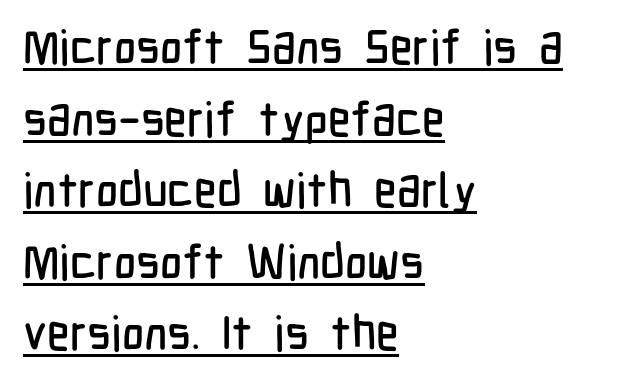
The image shows 48 px condensed sans-serif type, upright; set left-aligned, normal line spacing (1.49x), normal letter spacing, underlined; low stroke contrast and a medium x-height.
